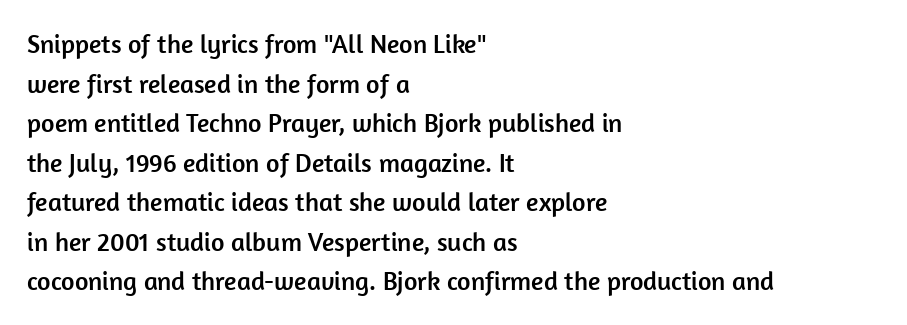
Q: Is the text italic (slanted)? A: No, it is upright.
Q: Is the text underlined? A: No.
Q: How is the paragraph aligned? A: Left-aligned.
Q: Is the spacing between letters normal or unusually wide? A: Normal.
Q: Is the spacing between lines tight, normal or loose? A: Normal.
